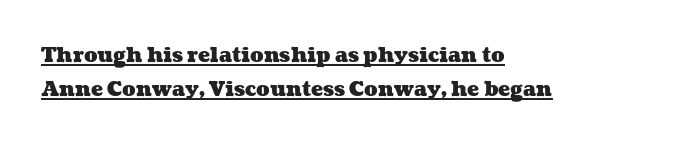
In terms of letterspacing, this is plain default setting. One-word summary of the alignment: left. Descenders here cross a horizontal rule under the line. The strokes are fattened all the way to bold.
